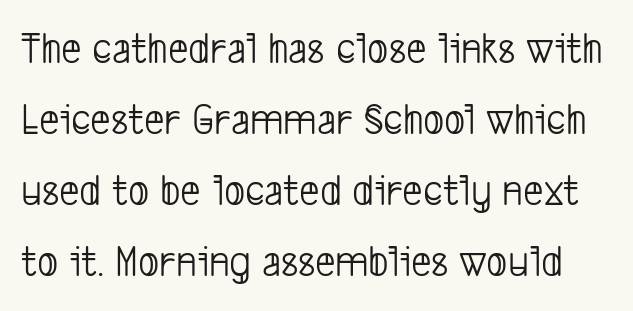
This sample uses plain, unmodified letter spacing. The strip under each line holds only bare page. Stroke thickness stays within the range of a standard reading face or lighter. Vertically, the passage feels balanced, rows spaced as you'd expect.
